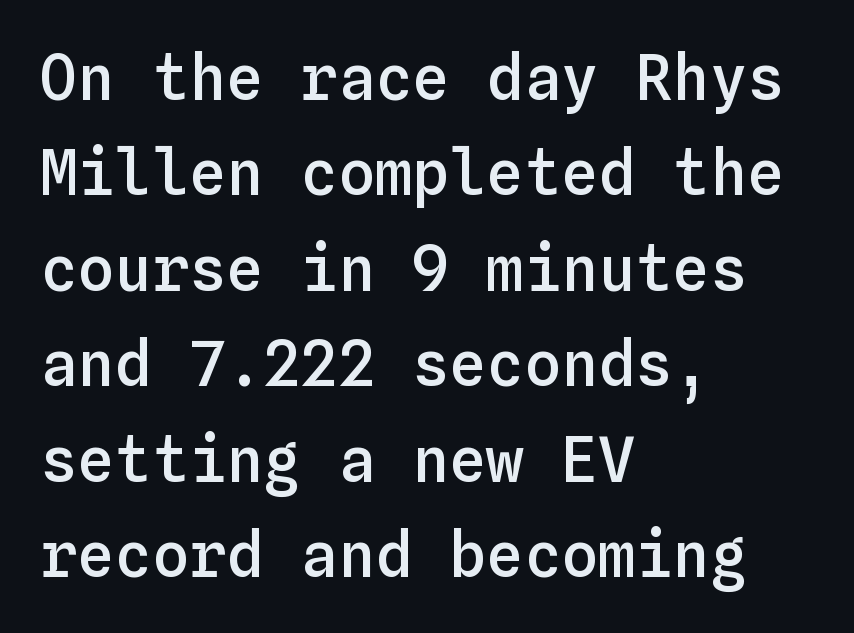
{"italic": "no", "bold": "semi", "weight": "semibold", "width": "normal", "stroke_contrast": "low", "x_height": "medium", "monospaced": "yes", "underline": "no", "align": "left", "line_spacing": "normal", "line_spacing_ratio": 1.54, "letter_spacing": "normal", "letter_spacing_em": 0.0, "glyph_px": 62}
